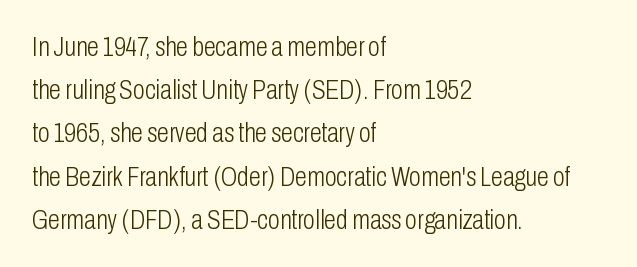
{"italic": "no", "bold": "no", "underline": "no", "align": "left", "line_spacing": "normal", "line_spacing_ratio": 1.6, "letter_spacing": "normal", "letter_spacing_em": 0.0, "glyph_px": 27}
